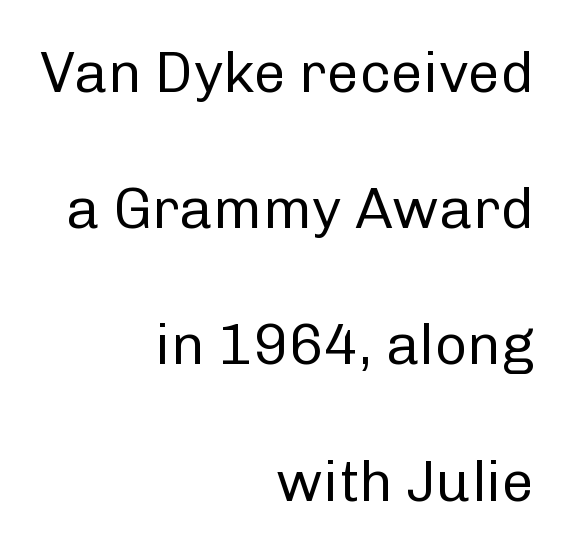
The image shows 57 px regular-weight sans-serif type, upright; set right-aligned, loose line spacing (2.39x), normal letter spacing, not underlined; low stroke contrast and a medium x-height.
